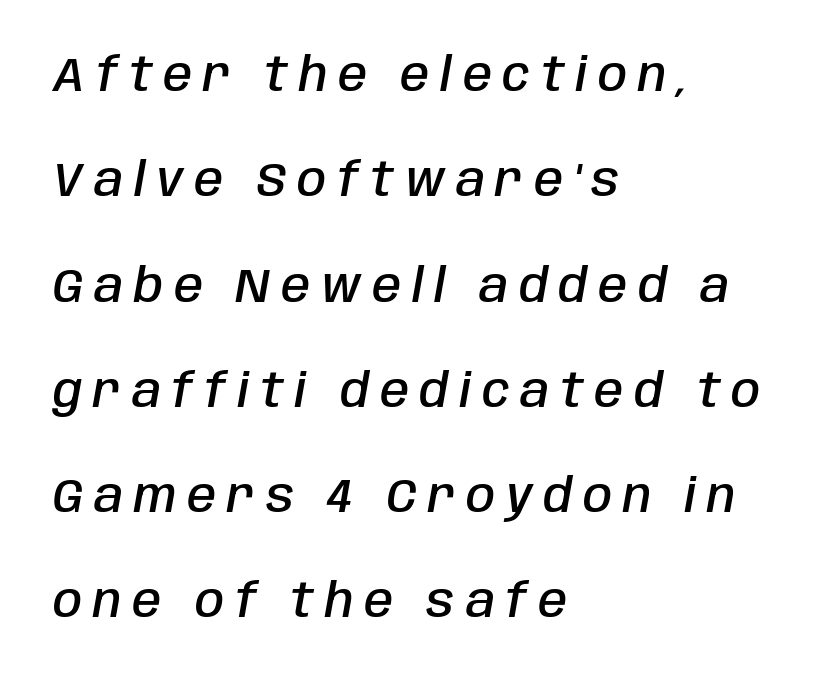
The image shows 47 px semibold, condensed type, italic (leaning right); set left-aligned, loose line spacing (2.24x), unusually wide letter spacing (+0.23 em), not underlined; low stroke contrast and a large x-height.
